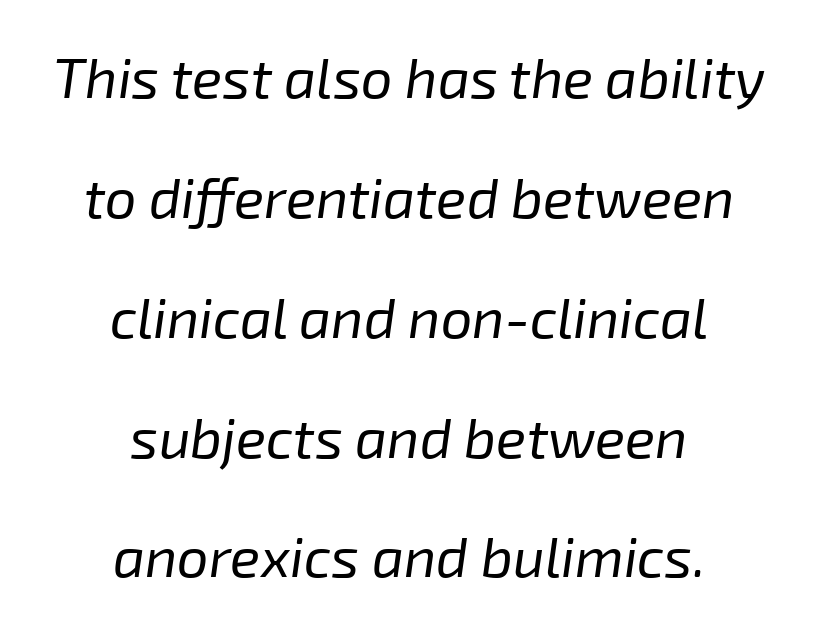
No extra ink here — the face is not bold. Successive baselines arrive slowly, with a big drop between each. Varying glyph widths throughout — classic text-font behaviour. Standard letterfit; no display-style spreading of the glyphs.
